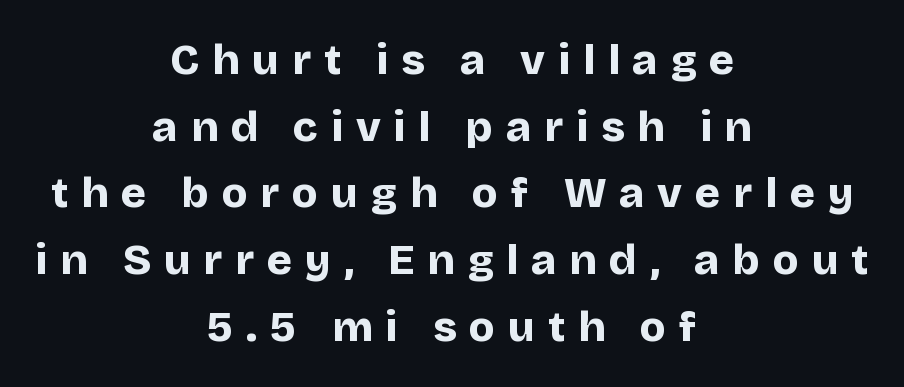
Q: Is the text bold? A: Yes.
Q: Is the text italic (slanted)? A: No, it is upright.
Q: Is the typeface a serif or a sans-serif typeface? A: Sans-serif.
Q: Is the text underlined? A: No.
Q: How is the paragraph aligned? A: Centered.
Q: Is the spacing between letters normal or unusually wide? A: Unusually wide.
Q: Is the spacing between lines tight, normal or loose? A: Normal.
Q: Width (condensed, normal, or wide)? A: Normal.
Q: Stroke contrast? A: Low.
Q: x-height? A: Large.
Q: Monospaced? A: No.
